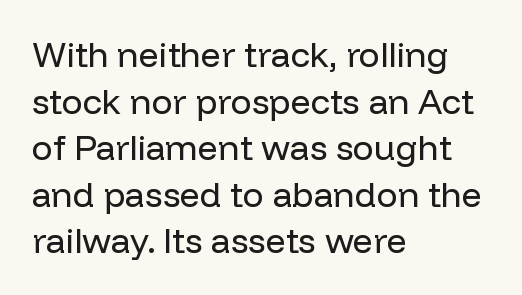
The image shows 35 px regular-weight sans-serif type, upright; set left-aligned, normal line spacing (1.33x), normal letter spacing, not underlined; low stroke contrast and a medium x-height.
